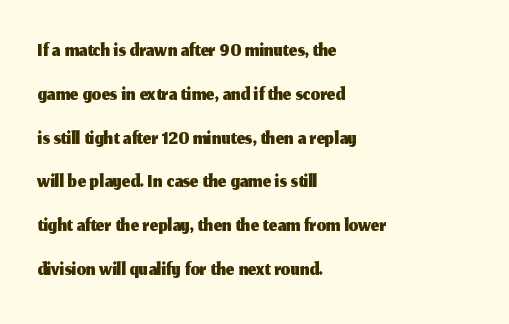
The image shows 30 px sans-serif type, upright; set left-aligned, normal line spacing (1.46x), normal letter spacing, not underlined; medium stroke contrast and a medium x-height.
